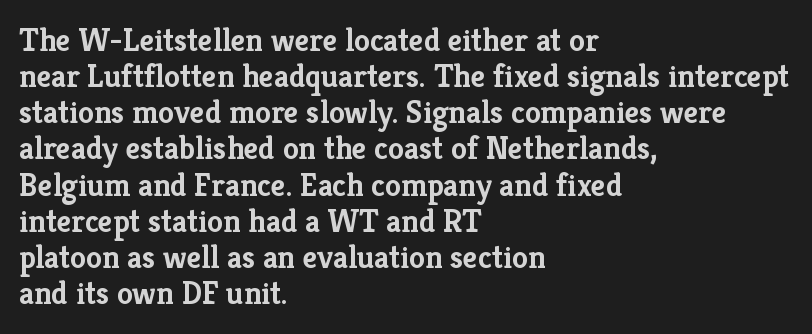
{"serif": "yes", "italic": "no", "bold": "yes", "weight": "semibold", "width": "normal", "stroke_contrast": "low", "x_height": "medium", "monospaced": "no", "underline": "no", "align": "left", "line_spacing": "tight", "line_spacing_ratio": 1.13, "letter_spacing": "normal", "letter_spacing_em": 0.0, "glyph_px": 32}
